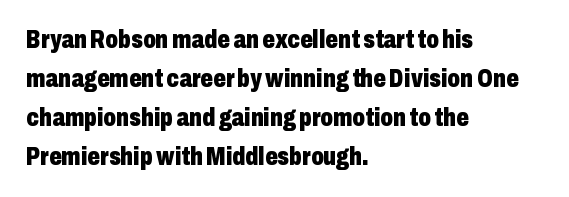
Q: Is the text bold? A: Yes.
Q: Is the text italic (slanted)? A: No, it is upright.
Q: Is the text underlined? A: No.
Q: How is the paragraph aligned? A: Left-aligned.
Q: Is the spacing between letters normal or unusually wide? A: Normal.
Q: Is the spacing between lines tight, normal or loose? A: Normal.
